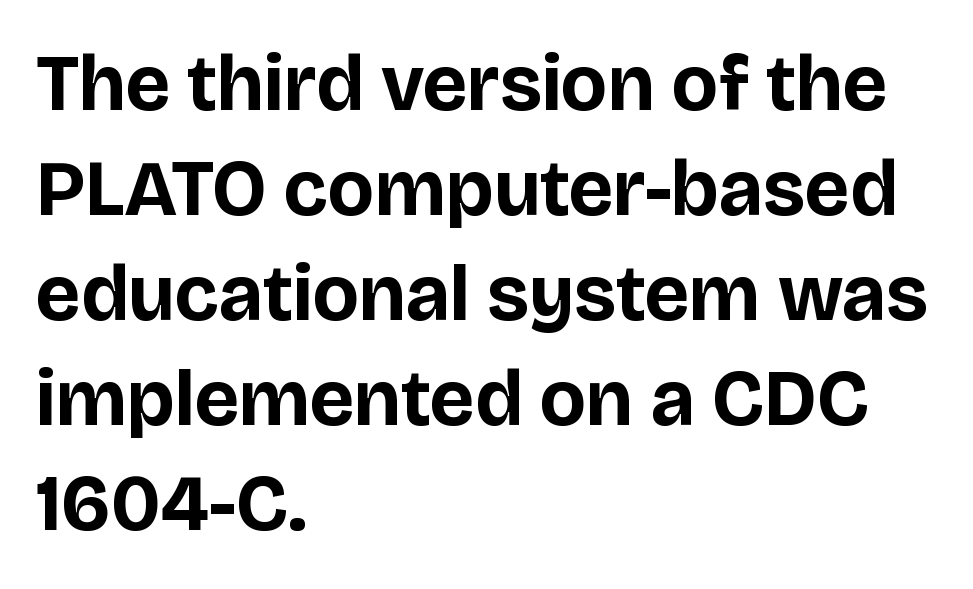
{"serif": "no", "italic": "no", "bold": "yes", "weight": "bold", "width": "normal", "stroke_contrast": "low", "x_height": "large", "monospaced": "no", "underline": "no", "align": "left", "line_spacing": "normal", "line_spacing_ratio": 1.33, "letter_spacing": "normal", "letter_spacing_em": 0.0, "glyph_px": 79}
